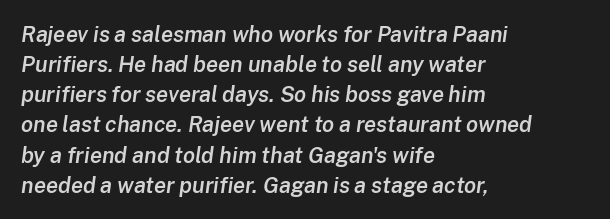
{"italic": "yes", "lean": "right", "slant_degrees": 8, "bold": "semi", "underline": "no", "align": "left", "line_spacing": "normal", "line_spacing_ratio": 1.37, "letter_spacing": "normal", "letter_spacing_em": 0.0, "glyph_px": 22}
